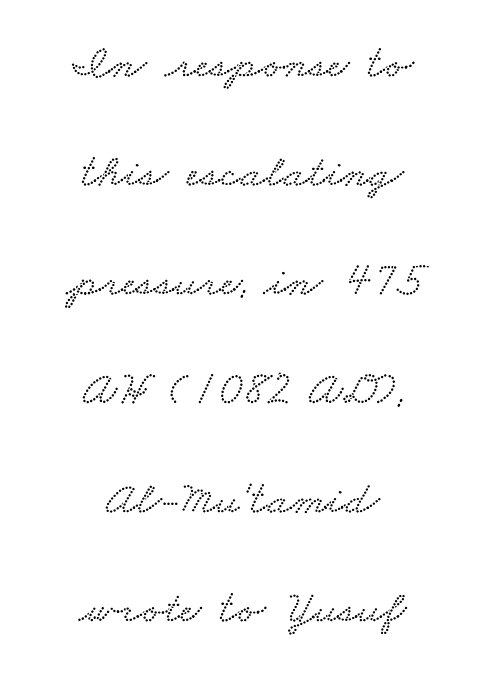
Leftover space on each line is divided equally before and after the words. Here the designer chose a conventional face with non-uniform glyph widths. These lines stand farther apart than default settings would place them. What stands out about the letter spacing? Nothing — it is the standard amount. Plain, unruled lines of type.
